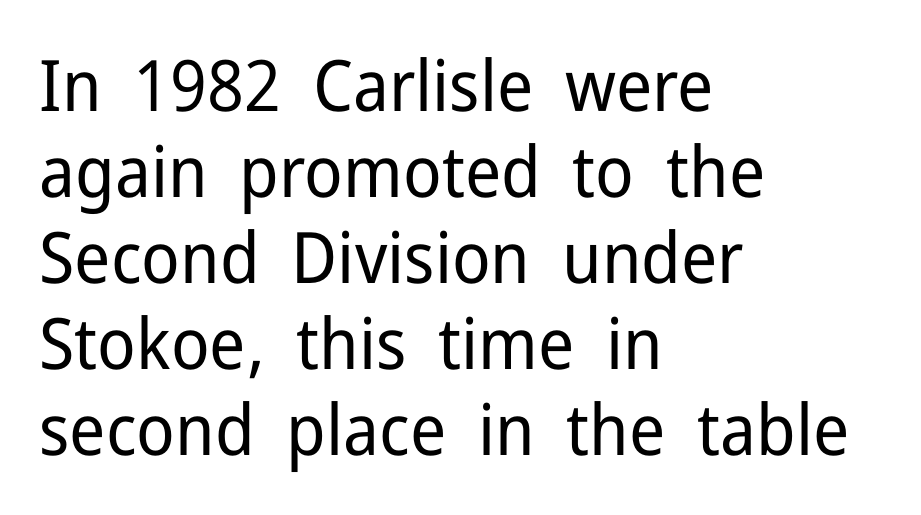
Q: Is the text bold? A: No.
Q: Is the text italic (slanted)? A: No, it is upright.
Q: Is the typeface a serif or a sans-serif typeface? A: Sans-serif.
Q: Is the text underlined? A: No.
Q: How is the paragraph aligned? A: Left-aligned.
Q: Is the spacing between letters normal or unusually wide? A: Normal.
Q: Width (condensed, normal, or wide)? A: Normal.
Q: Stroke contrast? A: Low.
Q: x-height? A: Medium.
Q: Monospaced? A: No.
